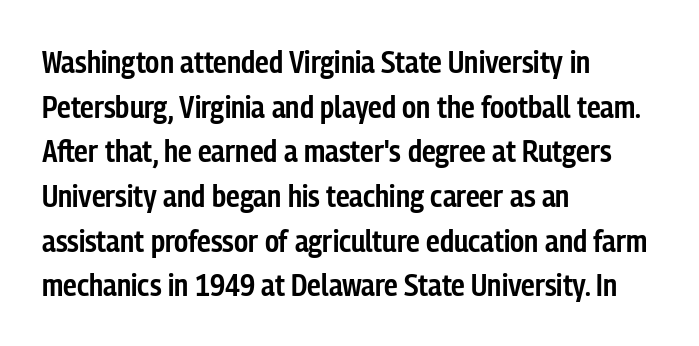
{"serif": "no", "italic": "no", "bold": "semi", "weight": "semibold", "width": "condensed", "stroke_contrast": "low", "x_height": "medium", "monospaced": "no", "underline": "no", "align": "left", "line_spacing": "normal", "line_spacing_ratio": 1.44, "letter_spacing": "normal", "letter_spacing_em": 0.0, "glyph_px": 31}
